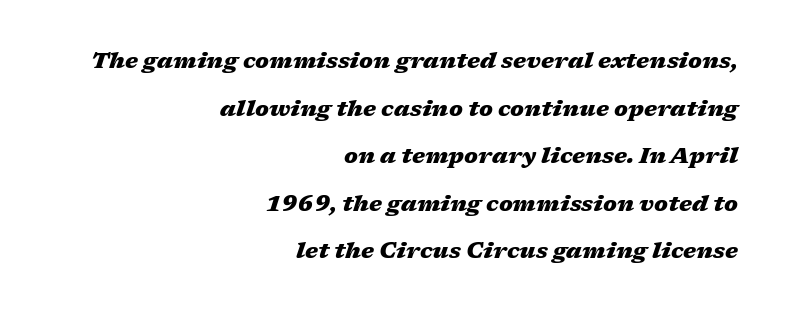
Q: Is the text bold? A: Yes.
Q: Is the text italic (slanted)? A: Yes, it leans right by about 17 degrees.
Q: Is the text underlined? A: No.
Q: How is the paragraph aligned? A: Right-aligned.
Q: Is the spacing between letters normal or unusually wide? A: Normal.
Q: Is the spacing between lines tight, normal or loose? A: Loose.
